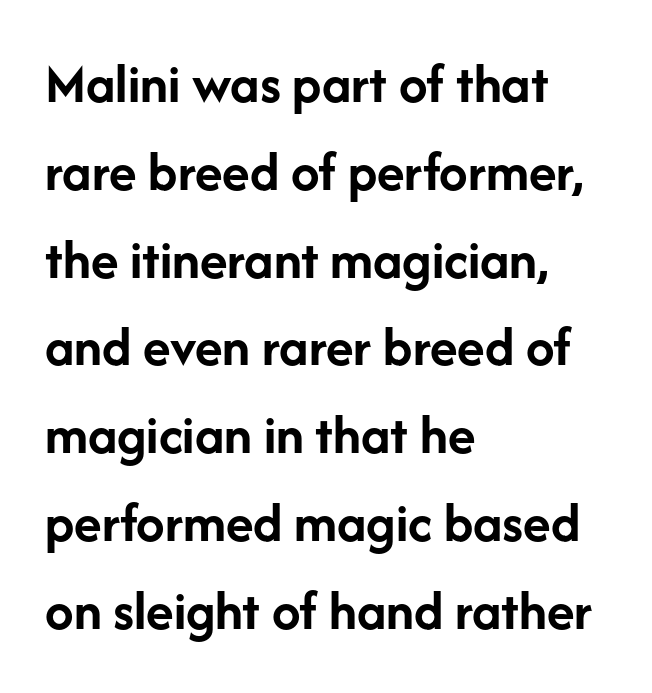
The image shows 57 px semibold sans-serif type, upright; set left-aligned, normal line spacing (1.54x), normal letter spacing, not underlined; low stroke contrast and a medium x-height.
